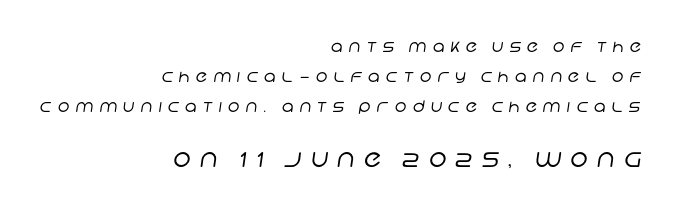
{"bold": "no", "underline": "no", "align": "right", "line_spacing_ratio": 1.86, "letter_spacing": "wide", "letter_spacing_em": 0.38, "larger_block": "second", "size_ratio": 1.5, "glyph_px": 24}
